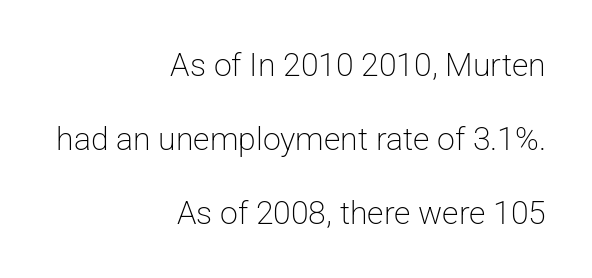
Descenders hang freely into open space. Layout note: lines flush right. The face used here is proportionally spaced, like ordinary book or web type. Widely set lines give the paragraph a tall, airy silhouette. Honestly, the letter spacing is just normal — you wouldn't notice it.
